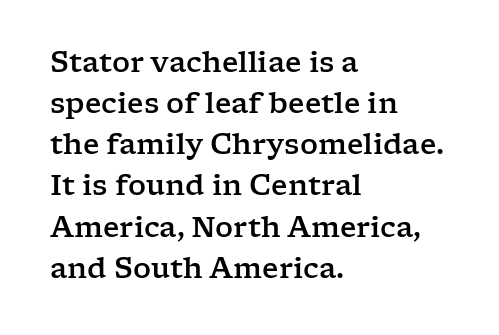
Each letter keeps its own natural width here, so spacing adapts to shape. In terms of leading, this rendering sits right in the middle. In CSS terms this would be text-align: left. Default kerning and tracking; the words read as compact shapes.
